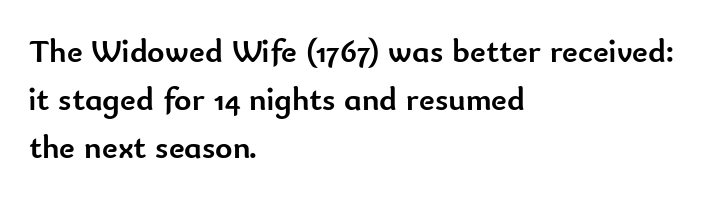
The image shows 33 px semibold sans-serif type, upright; set left-aligned, normal line spacing (1.46x), normal letter spacing, not underlined; low stroke contrast and a small x-height.
